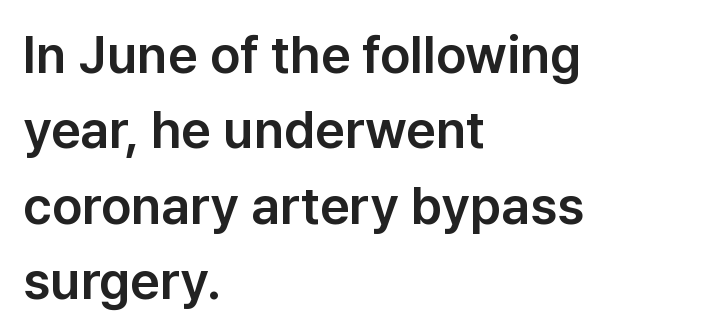
The passage shown stacks its lines at a standard gap. A typesetter would call this proportional, since set widths differ per character. A roman cut, with each character standing at attention. Only glyphs here, with clear space below each row.
